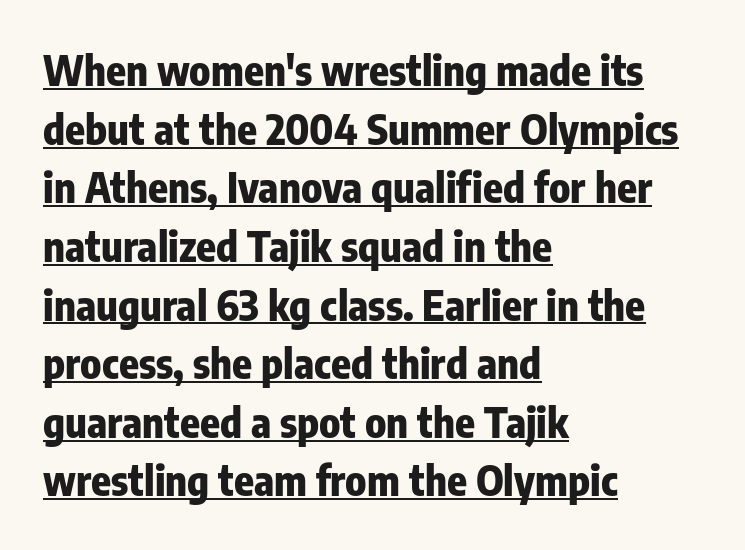
{"serif": "no", "italic": "no", "bold": "yes", "weight": "heavy", "width": "condensed", "stroke_contrast": "low", "x_height": "medium", "monospaced": "no", "underline": "yes", "align": "left", "line_spacing": "normal", "line_spacing_ratio": 1.43, "letter_spacing": "normal", "letter_spacing_em": 0.0, "glyph_px": 41}
